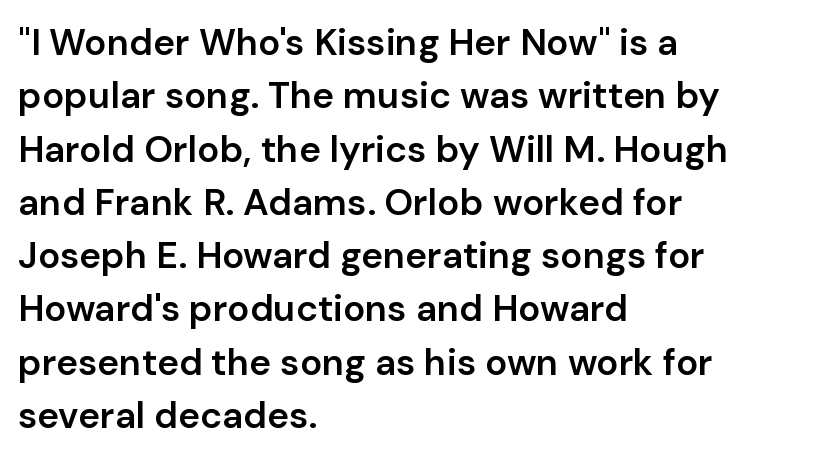
Each letter keeps its own natural width here, so spacing adapts to shape. Characters remain perfectly vertical along every line. The characters look somewhat weighty, a semibold short of true bold. Type style note: lacks serifs. No word sits above an underline.
